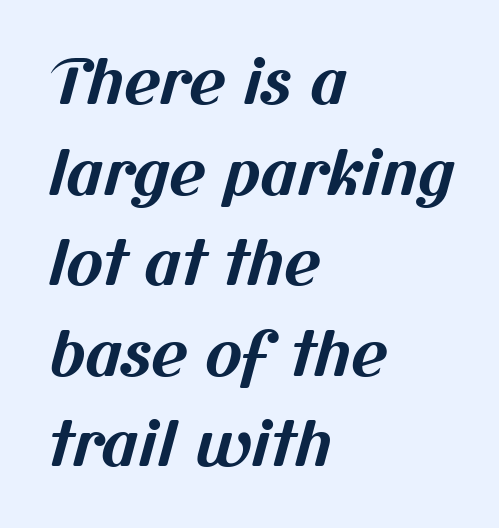
Q: Is the text bold? A: Yes.
Q: Is the typeface a serif or a sans-serif typeface? A: Sans-serif.
Q: Is the text underlined? A: No.
Q: How is the paragraph aligned? A: Left-aligned.
Q: Is the spacing between letters normal or unusually wide? A: Normal.
Q: Is the spacing between lines tight, normal or loose? A: Normal.
Q: Width (condensed, normal, or wide)? A: Normal.
Q: Stroke contrast? A: Medium.
Q: x-height? A: Medium.
Q: Monospaced? A: No.
